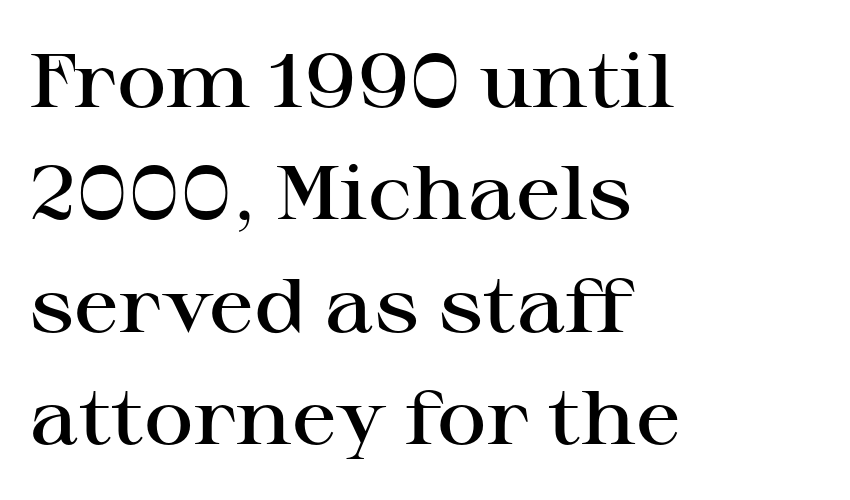
The image shows 76 px semibold, wide serif type, upright; set left-aligned, normal line spacing (1.48x), normal letter spacing, not underlined; high stroke contrast and a medium x-height.
